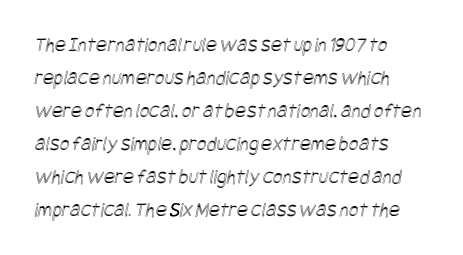
Q: Is the text underlined? A: No.
Q: How is the paragraph aligned? A: Left-aligned.
Q: Is the spacing between letters normal or unusually wide? A: Normal.
Q: Is the spacing between lines tight, normal or loose? A: Normal.
